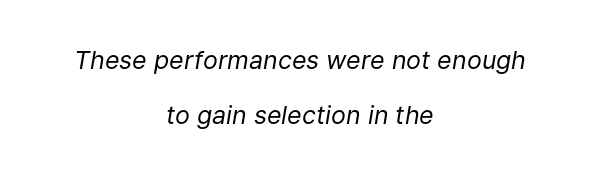
The image shows 25 px text type, italic (leaning right); set centered, loose line spacing (2.19x), normal letter spacing, not underlined.
